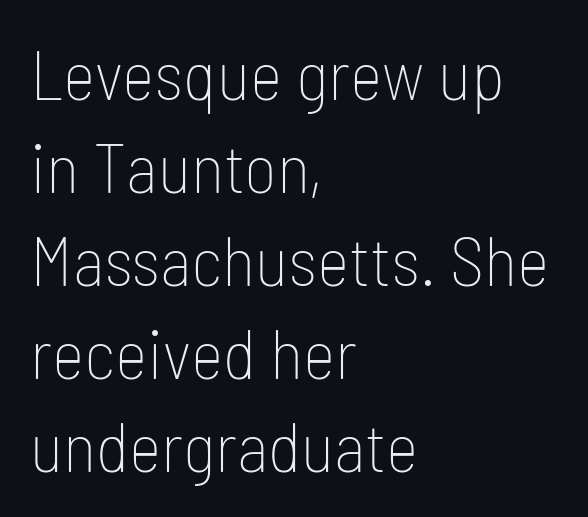
Q: Is the text bold? A: No.
Q: Is the text italic (slanted)? A: No, it is upright.
Q: Is the typeface a serif or a sans-serif typeface? A: Sans-serif.
Q: Is the text underlined? A: No.
Q: How is the paragraph aligned? A: Left-aligned.
Q: Is the spacing between letters normal or unusually wide? A: Normal.
Q: Is the spacing between lines tight, normal or loose? A: Normal.
Q: Width (condensed, normal, or wide)? A: Condensed.
Q: Stroke contrast? A: Low.
Q: x-height? A: Medium.
Q: Monospaced? A: No.
